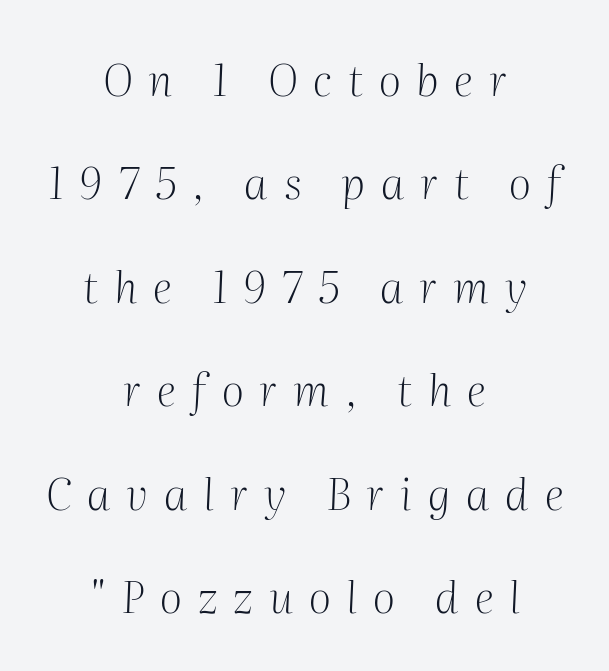
The image shows 44 px light serif type, italic (leaning right); set centered, loose line spacing (2.35x), unusually wide letter spacing (+0.36 em), not underlined; medium stroke contrast and a medium x-height.
